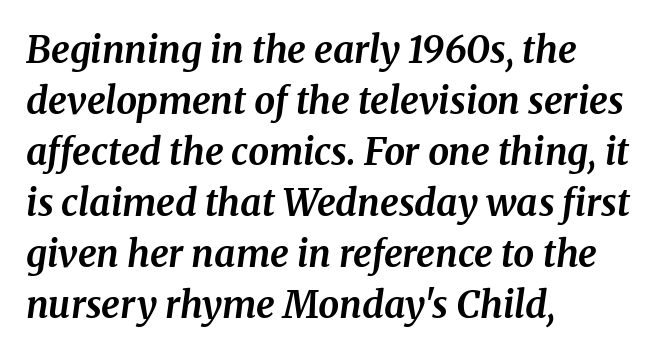
The image shows 37 px bold serif type, italic (leaning right); set left-aligned, normal line spacing (1.38x), normal letter spacing, not underlined; medium stroke contrast and a medium x-height.
